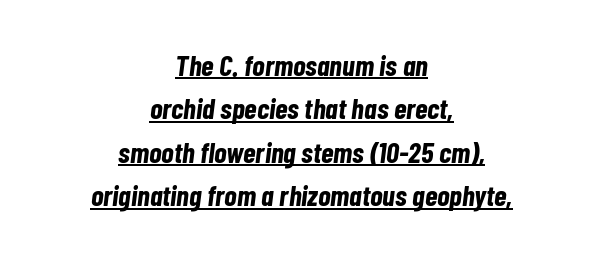
{"italic": "yes", "lean": "right", "slant_degrees": 7, "bold": "yes", "weight": "bold", "width": "condensed", "stroke_contrast": "low", "x_height": "medium", "monospaced": "no", "underline": "yes", "align": "center", "line_spacing": "normal", "line_spacing_ratio": 1.5, "letter_spacing": "normal", "letter_spacing_em": 0.0, "glyph_px": 29}
